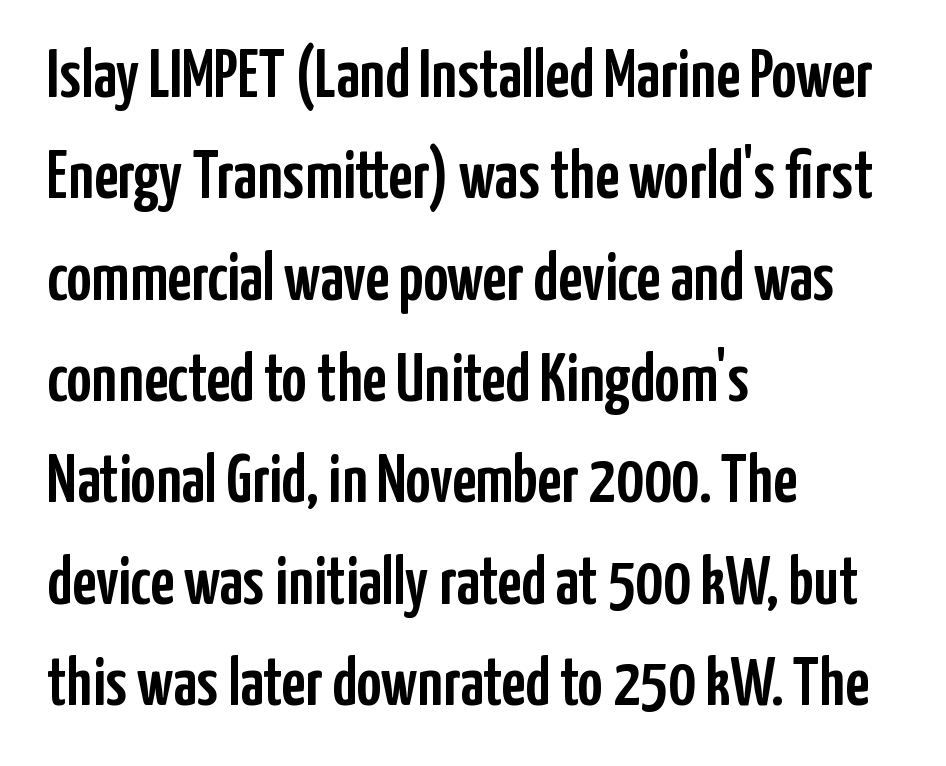
The image shows 68 px condensed sans-serif type, upright; set left-aligned, normal line spacing (1.49x), normal letter spacing, not underlined; low stroke contrast and a medium x-height.
